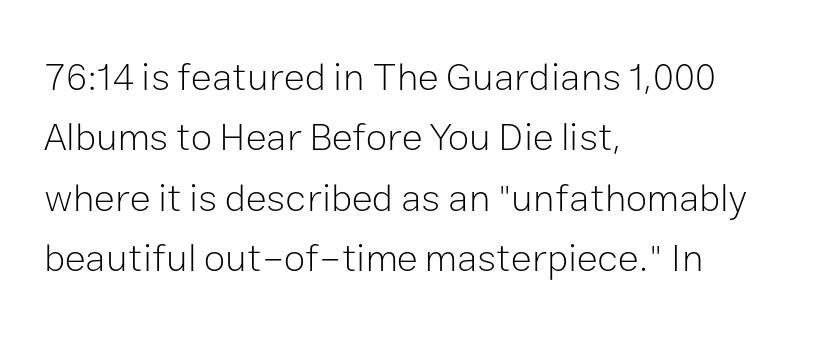
{"serif": "no", "italic": "no", "bold": "no", "weight": "light", "width": "normal", "stroke_contrast": "low", "x_height": "medium", "monospaced": "no", "underline": "no", "align": "left", "line_spacing": "normal", "line_spacing_ratio": 1.55, "letter_spacing": "normal", "letter_spacing_em": 0.0, "glyph_px": 39}
